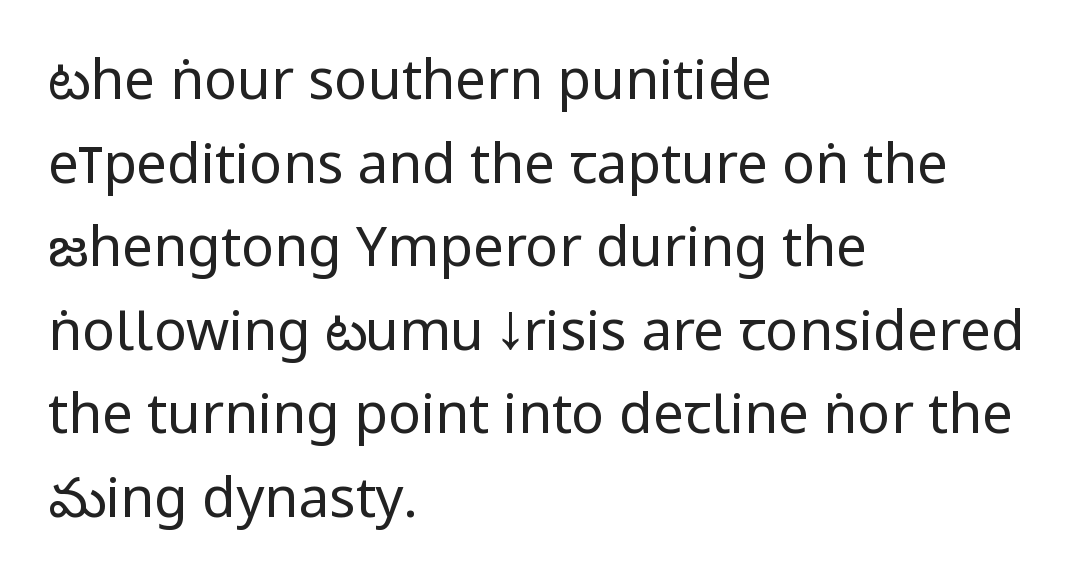
Q: Is the text bold? A: No.
Q: Is the text italic (slanted)? A: No, it is upright.
Q: Is the typeface a serif or a sans-serif typeface? A: Sans-serif.
Q: Is the text underlined? A: No.
Q: How is the paragraph aligned? A: Left-aligned.
Q: Is the spacing between letters normal or unusually wide? A: Normal.
Q: Is the spacing between lines tight, normal or loose? A: Normal.
Q: Width (condensed, normal, or wide)? A: Condensed.
Q: Stroke contrast? A: Low.
Q: x-height? A: Large.
Q: Monospaced? A: No.
